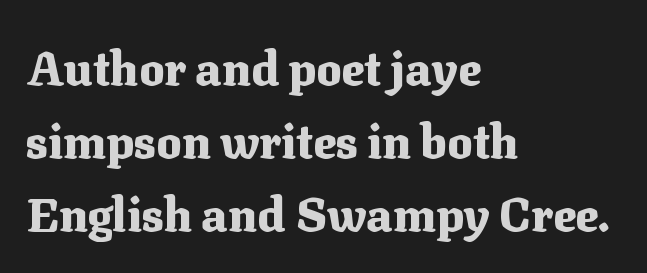
Visually the block forms a straight wall on the left and a jagged coastline on the right. The type sits square on the baseline with zero lean. You could not count columns in this text — the font is proportionally spaced. The passage shown is typeset with a serif family.
